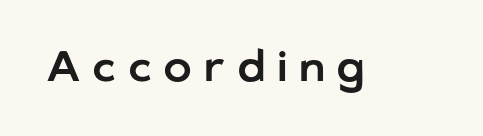
{"serif": "no", "italic": "no", "width": "normal", "stroke_contrast": "low", "x_height": "medium", "monospaced": "no", "underline": "no", "letter_spacing": "wide", "letter_spacing_em": 0.27, "glyph_px": 43}
